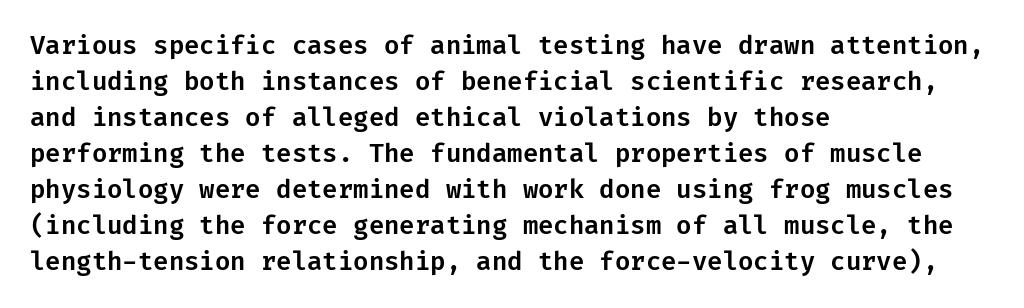
Vertically, the passage feels balanced, rows spaced as you'd expect. Every character sits straight up, as roman type does. A typesetter would call this zero additional tracking. Each line starts at the same left margin while the right side varies. Descenders are the only things crossing below the line.
